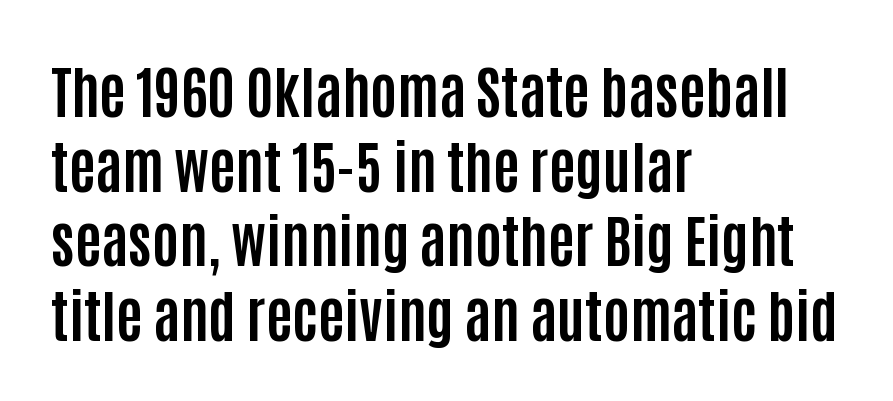
As a designer I'd log this as weight 700, bold. Type without underlining. A typesetter would call this zero additional tracking. A typesetter would call this proportional, since set widths differ per character.
